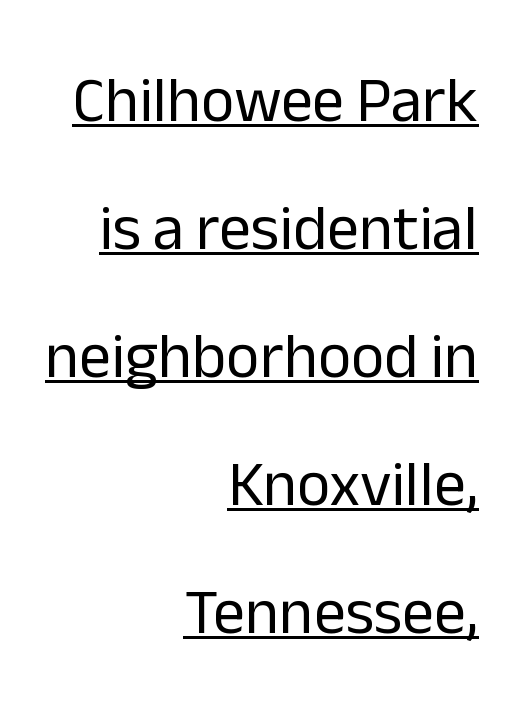
The image shows 64 px regular-weight sans-serif type, upright; set right-aligned, loose line spacing (2.0x), normal letter spacing, underlined; low stroke contrast and a medium x-height.
